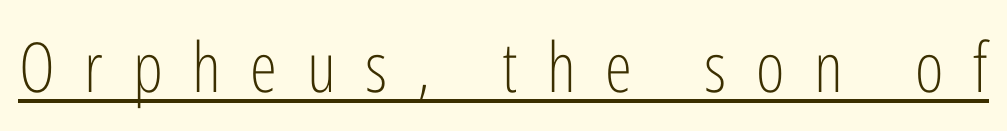
Q: Is the text bold? A: No.
Q: Is the text italic (slanted)? A: No, it is upright.
Q: Is the typeface a serif or a sans-serif typeface? A: Sans-serif.
Q: Is the text underlined? A: Yes.
Q: Is the spacing between letters normal or unusually wide? A: Unusually wide.
Q: Width (condensed, normal, or wide)? A: Condensed.
Q: Stroke contrast? A: Low.
Q: x-height? A: Medium.
Q: Monospaced? A: No.
